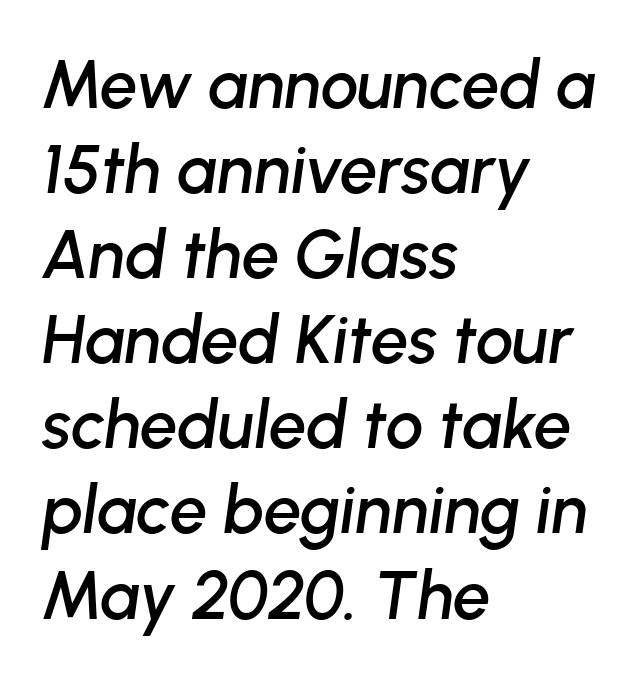
Q: Is the text italic (slanted)? A: Yes, it leans right by about 8 degrees.
Q: Is the text underlined? A: No.
Q: How is the paragraph aligned? A: Left-aligned.
Q: Is the spacing between letters normal or unusually wide? A: Normal.
Q: Is the spacing between lines tight, normal or loose? A: Normal.
Q: Width (condensed, normal, or wide)? A: Normal.
Q: Stroke contrast? A: Low.
Q: x-height? A: Medium.
Q: Monospaced? A: No.
